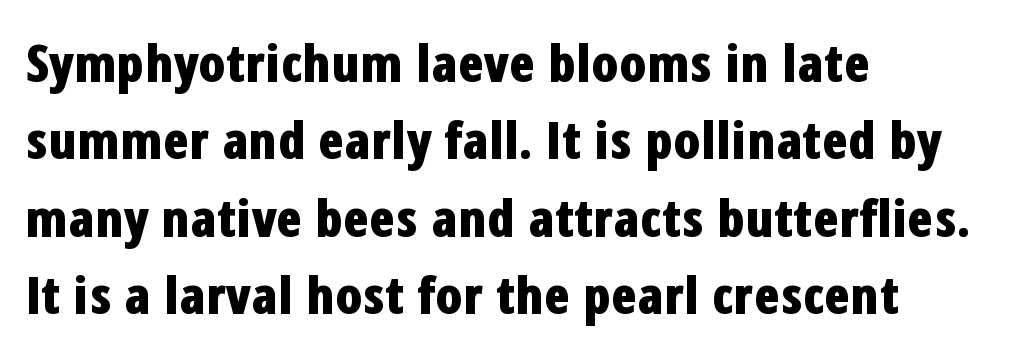
The image shows 53 px bold, condensed sans-serif type, upright; set left-aligned, normal line spacing (1.46x), normal letter spacing, not underlined; low stroke contrast and a medium x-height.
